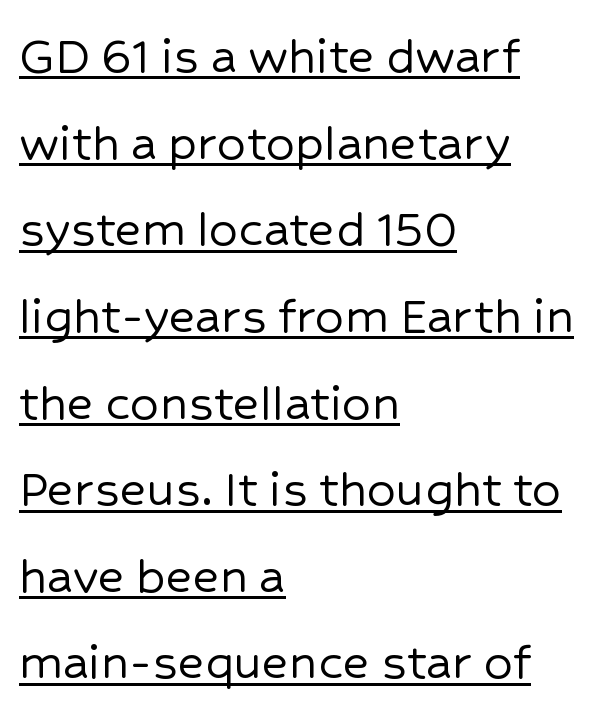
{"serif": "no", "italic": "no", "width": "normal", "stroke_contrast": "low", "x_height": "medium", "monospaced": "no", "underline": "yes", "align": "left", "line_spacing": "normal", "line_spacing_ratio": 1.52, "letter_spacing": "normal", "letter_spacing_em": 0.0, "glyph_px": 57}
